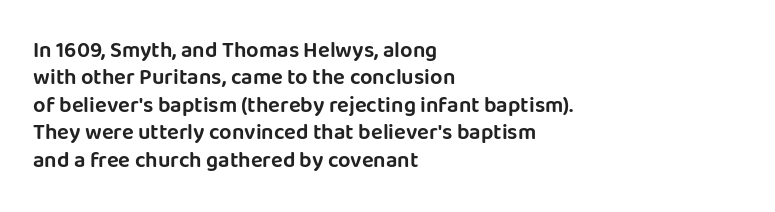
The image shows 22 px text type, upright; set left-aligned, normal line spacing (1.25x), normal letter spacing, not underlined.
